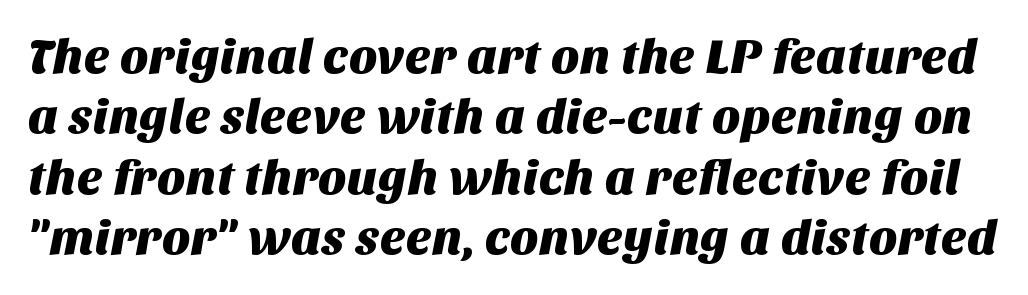
The image shows 49 px sans-serif type; set line spacing 1.23x, normal letter spacing, not underlined; medium stroke contrast and a large x-height.
